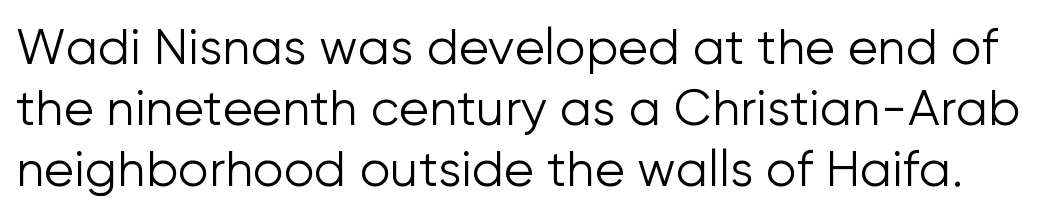
Q: Is the text bold? A: No.
Q: Is the text italic (slanted)? A: No, it is upright.
Q: Is the typeface a serif or a sans-serif typeface? A: Sans-serif.
Q: Is the text underlined? A: No.
Q: Is the spacing between letters normal or unusually wide? A: Normal.
Q: Width (condensed, normal, or wide)? A: Normal.
Q: Stroke contrast? A: Low.
Q: x-height? A: Medium.
Q: Monospaced? A: No.
